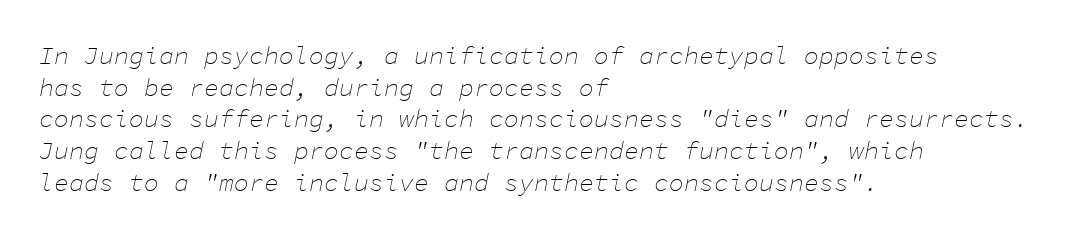
Q: Is the text bold? A: No.
Q: Is the text italic (slanted)? A: Yes, it leans right by about 11 degrees.
Q: Is the text underlined? A: No.
Q: How is the paragraph aligned? A: Left-aligned.
Q: Is the spacing between letters normal or unusually wide? A: Normal.
Q: Is the spacing between lines tight, normal or loose? A: Normal.
